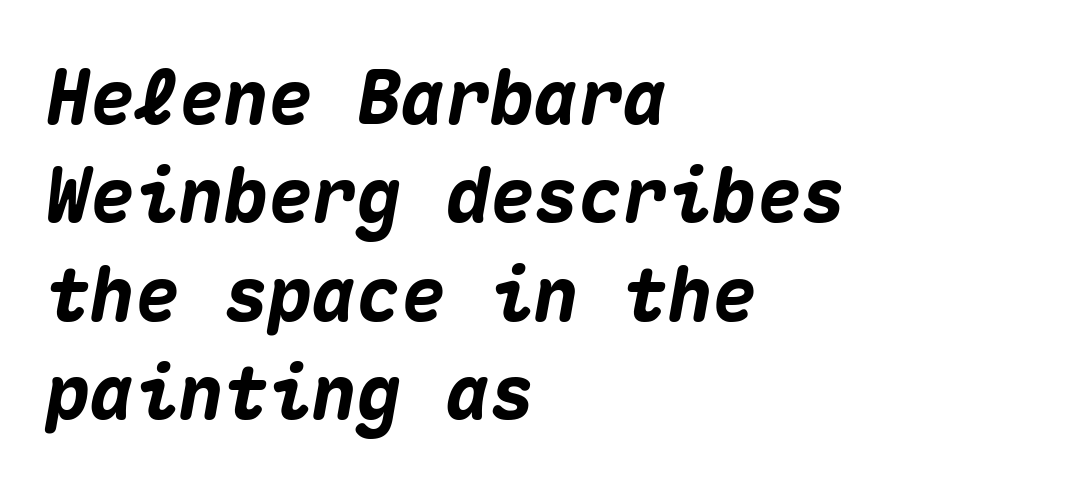
The image shows 74 px heavy type, italic (leaning right), monospaced; set left-aligned, normal line spacing (1.33x), normal letter spacing, not underlined; medium stroke contrast and a medium x-height.
